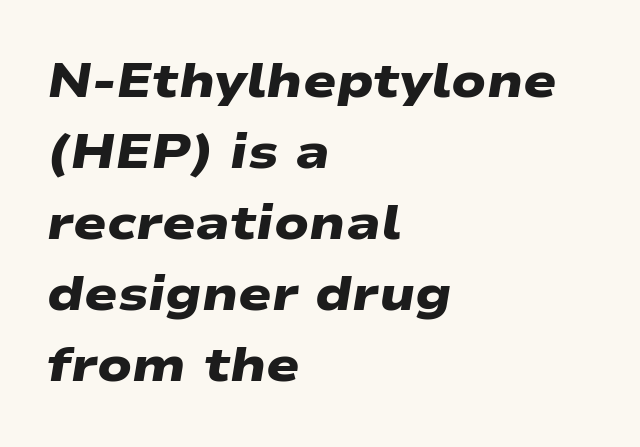
The image shows 49 px heavy, wide sans-serif type; set left-aligned, normal line spacing (1.45x), normal letter spacing, not underlined; low stroke contrast and a medium x-height.
